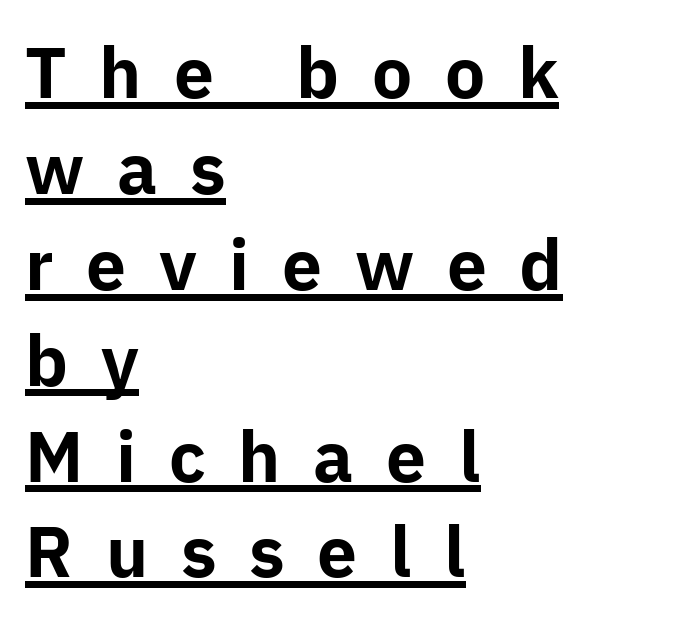
Q: Is the text bold? A: Yes.
Q: Is the text italic (slanted)? A: No, it is upright.
Q: Is the typeface a serif or a sans-serif typeface? A: Sans-serif.
Q: Is the text underlined? A: Yes.
Q: How is the paragraph aligned? A: Left-aligned.
Q: Is the spacing between letters normal or unusually wide? A: Unusually wide.
Q: Is the spacing between lines tight, normal or loose? A: Normal.
Q: Width (condensed, normal, or wide)? A: Normal.
Q: Stroke contrast? A: Low.
Q: x-height? A: Medium.
Q: Monospaced? A: No.
